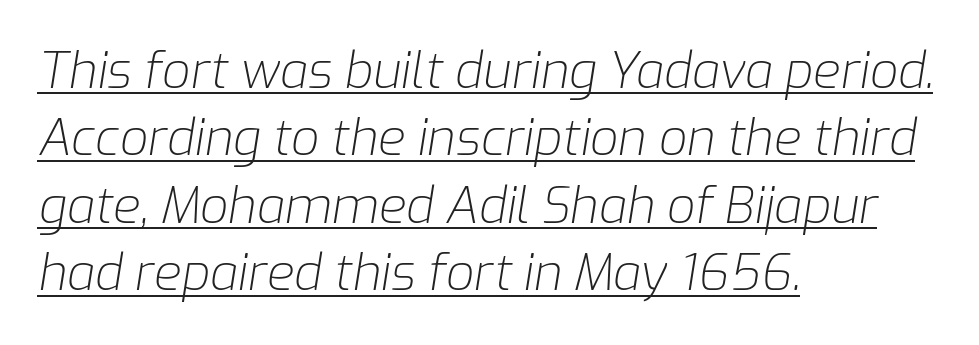
The paragraph shown leans on its left margin. Normally led — the rows are evenly, conventionally spaced. Looks like someone drew a line under every word here. No extra tracking has been applied to these lines. The passage shown leans; its letterforms are oblique.
